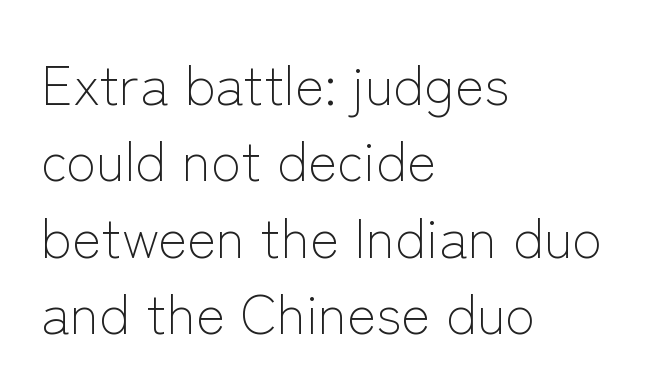
The image shows 55 px light sans-serif type, upright; set left-aligned, normal line spacing (1.39x), normal letter spacing, not underlined; low stroke contrast and a medium x-height.
